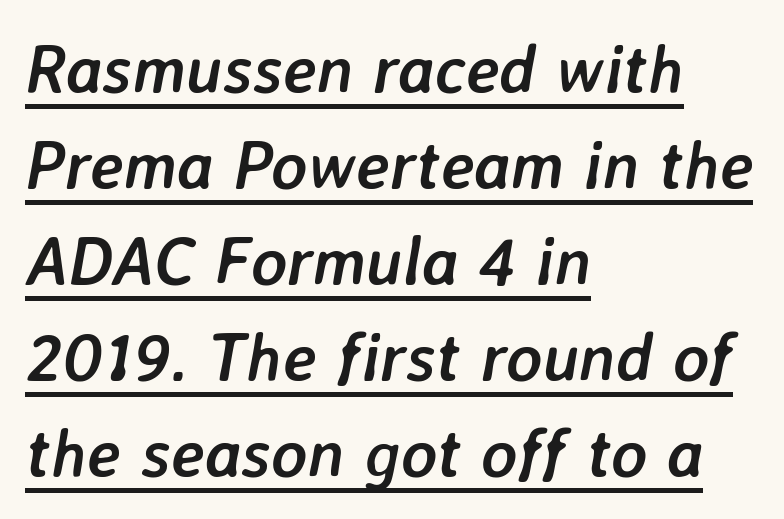
{"italic": "yes", "lean": "right", "slant_degrees": 7, "bold": "yes", "weight": "semibold", "width": "normal", "stroke_contrast": "low", "x_height": "medium", "monospaced": "no", "underline": "yes", "align": "left", "line_spacing": "normal", "line_spacing_ratio": 1.41, "letter_spacing": "normal", "letter_spacing_em": 0.0, "glyph_px": 68}
